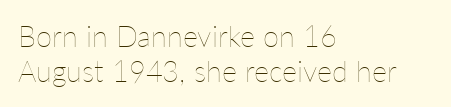
{"italic": "no", "bold": "no", "weight": "thin", "width": "normal", "stroke_contrast": "low", "x_height": "medium", "monospaced": "no", "underline": "no", "align": "left", "line_spacing_ratio": 1.19, "letter_spacing": "normal", "letter_spacing_em": 0.0, "glyph_px": 29}
